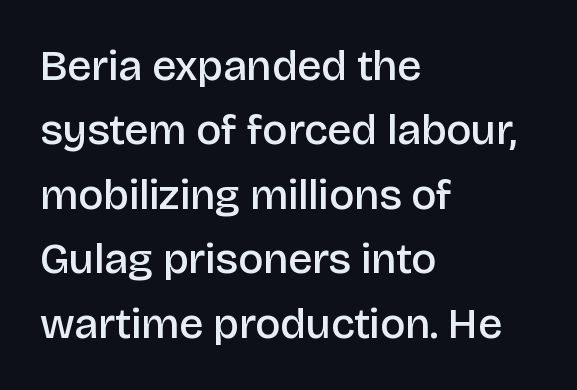
The image shows 43 px semibold sans-serif type, upright; set left-aligned, normal line spacing (1.5x), normal letter spacing, not underlined; low stroke contrast and a large x-height.
